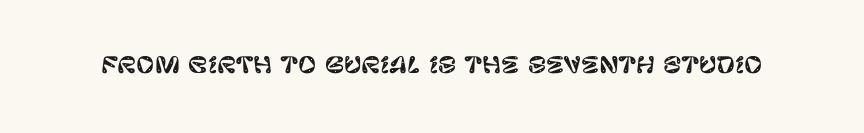
Short note: letters normally spaced. Lines of text with bare space underneath.
